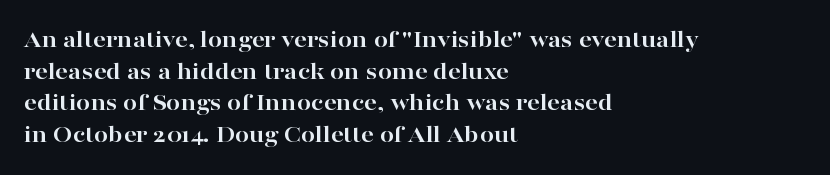
Short and long lines alike share a common starting point at left. The vertical gap from one line to the next is medium. Does the lettering tilt? It doesn't — this is upright. Underline: absent. The tracking reads as untouched default to a designer's eye. Chunky letters — that's bold for sure.
